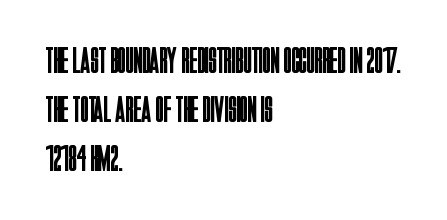
Q: Is the text bold? A: No.
Q: Is the text italic (slanted)? A: No, it is upright.
Q: Is the typeface a serif or a sans-serif typeface? A: Sans-serif.
Q: Is the text underlined? A: No.
Q: How is the paragraph aligned? A: Left-aligned.
Q: Is the spacing between letters normal or unusually wide? A: Normal.
Q: Is the spacing between lines tight, normal or loose? A: Normal.
Q: Width (condensed, normal, or wide)? A: Condensed.
Q: Stroke contrast? A: Low.
Q: x-height? A: Large.
Q: Monospaced? A: No.
